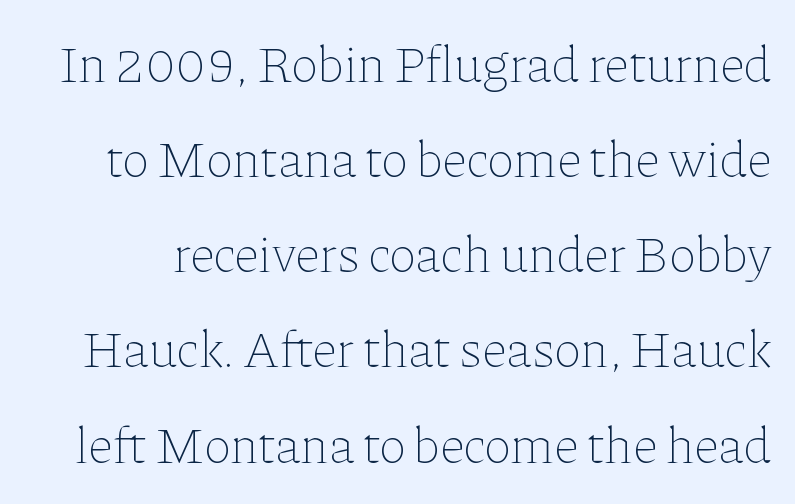
The image shows 52 px thin type, upright; set line spacing 1.83x, normal letter spacing, not underlined; low stroke contrast and a medium x-height.
